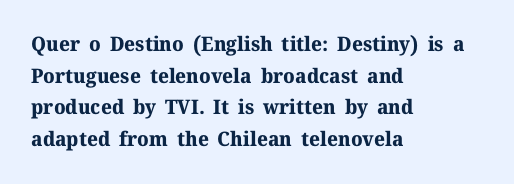
The image shows 20 px bold type, upright; set left-aligned, normal line spacing (1.58x), normal letter spacing, not underlined.
